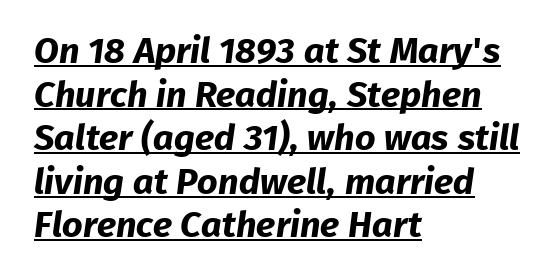
{"serif": "no", "bold": "yes", "weight": "bold", "width": "normal", "stroke_contrast": "low", "x_height": "medium", "monospaced": "no", "underline": "yes", "align": "left", "line_spacing_ratio": 1.21, "letter_spacing": "normal", "letter_spacing_em": 0.0, "glyph_px": 36}
